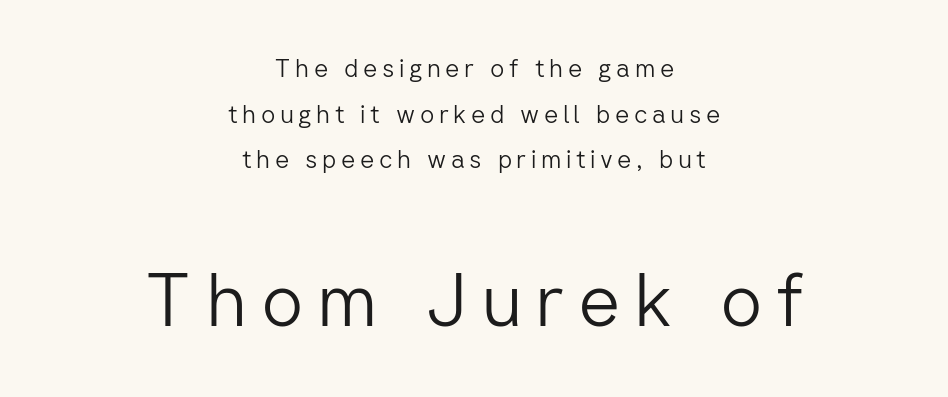
Spacing verdict: proportional, widths tailored to each character. The composition opens small and finishes big. It's the straight-up-and-down kind of type. The foot of each line stays bare and open. Weight class: somewhere from thin through regular.
